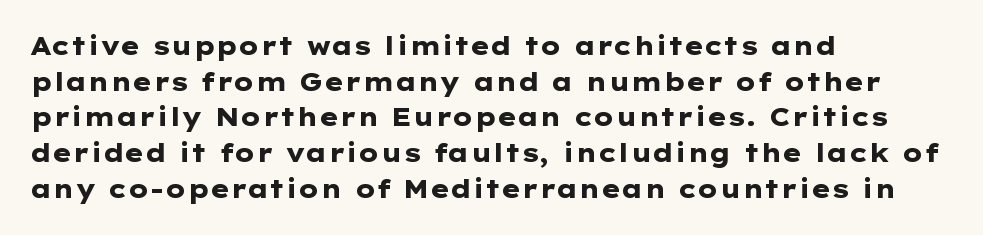
Q: Is the text bold? A: Yes.
Q: Is the text italic (slanted)? A: No, it is upright.
Q: Is the text underlined? A: No.
Q: How is the paragraph aligned? A: Left-aligned.
Q: Is the spacing between letters normal or unusually wide? A: Normal.
Q: Is the spacing between lines tight, normal or loose? A: Normal.
